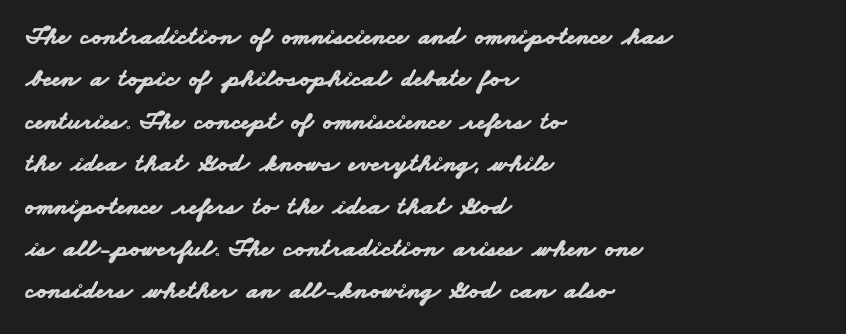
Q: Is the text bold? A: Yes.
Q: Is the text underlined? A: No.
Q: How is the paragraph aligned? A: Left-aligned.
Q: Is the spacing between letters normal or unusually wide? A: Normal.
Q: Is the spacing between lines tight, normal or loose? A: Normal.
